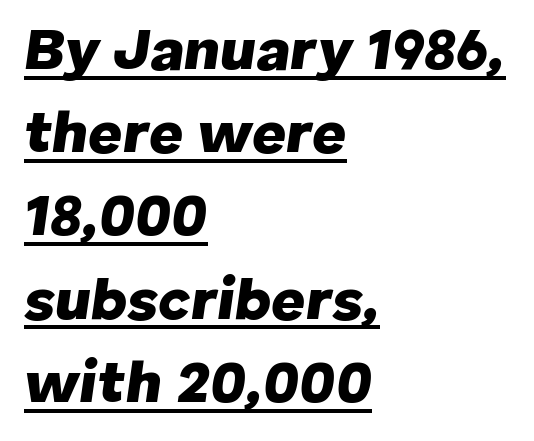
{"italic": "yes", "lean": "right", "slant_degrees": 8, "bold": "yes", "weight": "heavy", "width": "normal", "stroke_contrast": "low", "x_height": "medium", "monospaced": "no", "underline": "yes", "align": "left", "line_spacing": "normal", "line_spacing_ratio": 1.41, "letter_spacing": "normal", "letter_spacing_em": 0.0, "glyph_px": 59}
